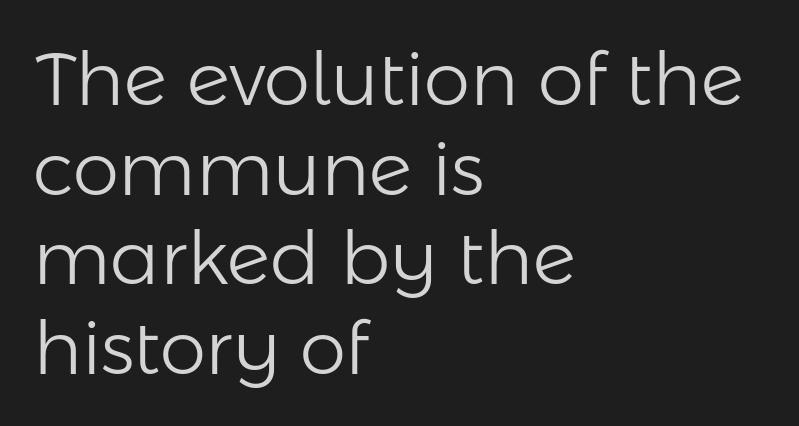
The image shows 74 px light sans-serif type, upright; set left-aligned, line spacing 1.21x, normal letter spacing, not underlined; low stroke contrast and a medium x-height.
